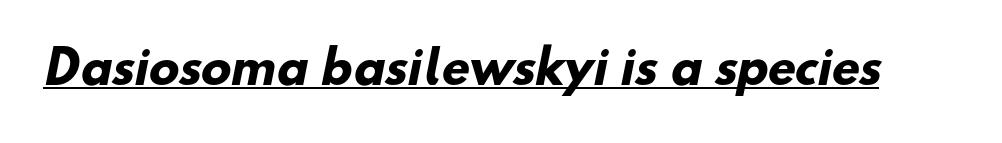
{"serif": "no", "bold": "yes", "weight": "heavy", "width": "normal", "stroke_contrast": "low", "x_height": "small", "monospaced": "no", "underline": "yes", "letter_spacing": "normal", "letter_spacing_em": 0.0, "glyph_px": 45}
